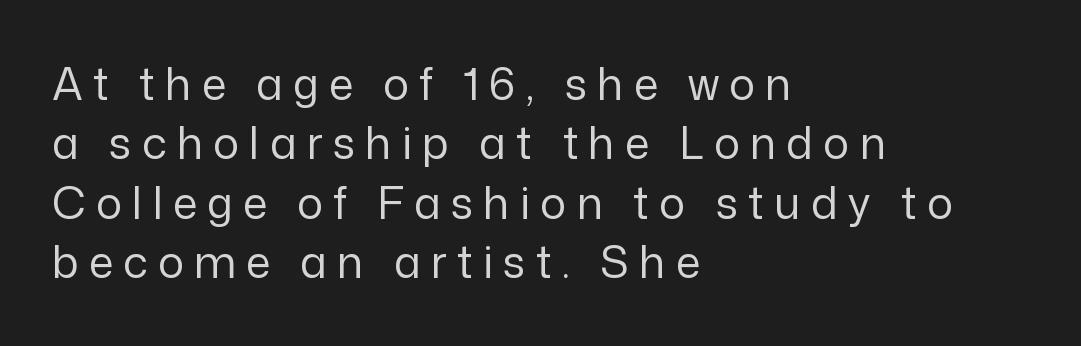
The image shows 44 px regular-weight sans-serif type, upright; set left-aligned, normal line spacing (1.35x), unusually wide letter spacing (+0.23 em), not underlined; low stroke contrast and a medium x-height.
